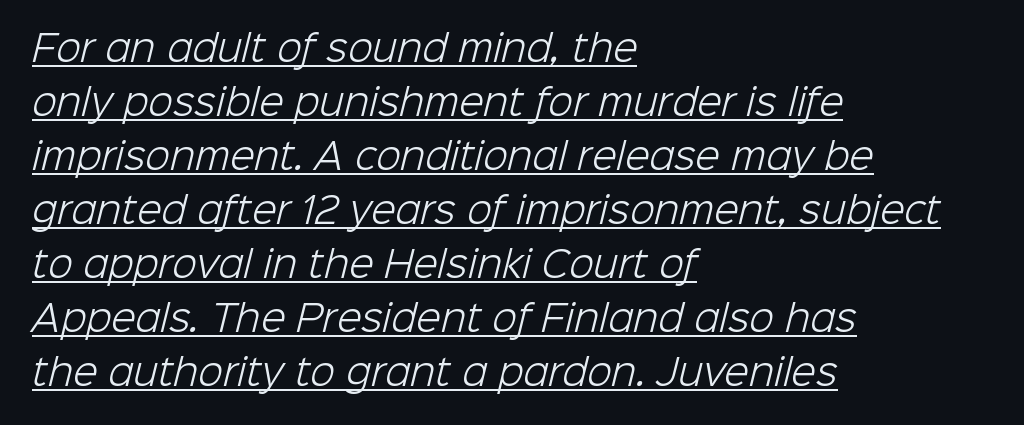
The image shows 36 px light sans-serif type; set left-aligned, normal line spacing (1.5x), normal letter spacing, underlined; low stroke contrast and a medium x-height.
